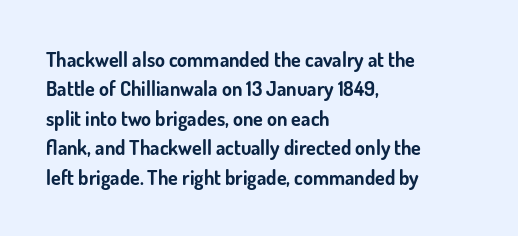
The image shows 20 px bold type, upright; set left-aligned, normal line spacing (1.47x), normal letter spacing, not underlined.
